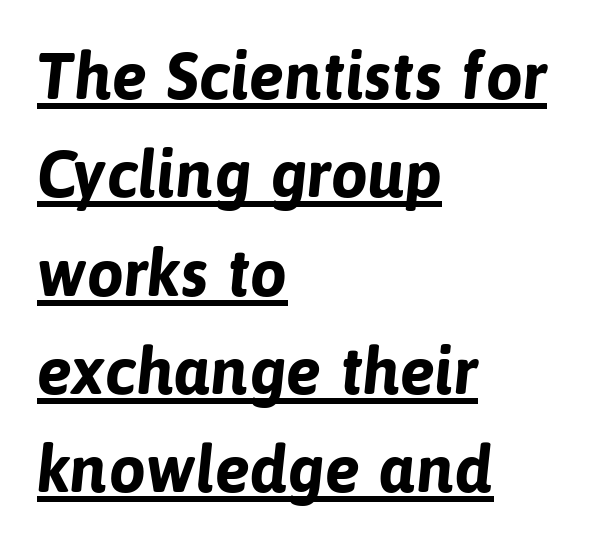
Is the block centered? No — it sits flush against the left margin. What stands out about the letter spacing? Nothing — it is the standard amount. Character widths vary here, with narrow letters taking less room than wide ones. The lines sit at an ordinary, default distance from one another. Emphasis by weight is at full strength: bold. What kind of face is this? One without serifs — a sans.
